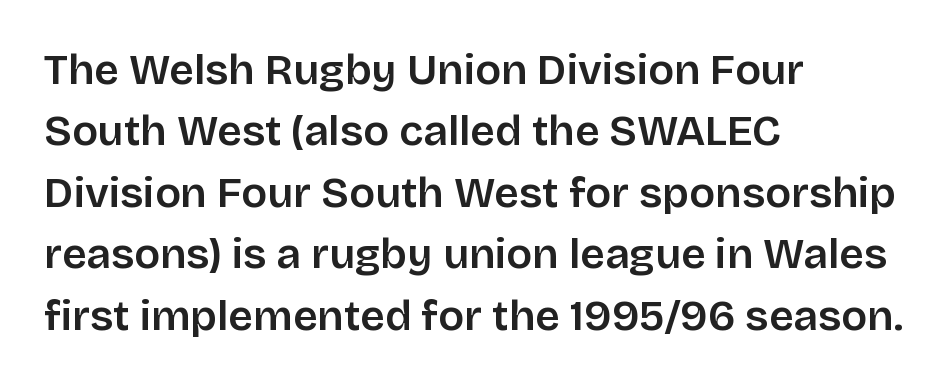
The image shows 43 px sans-serif type, upright; set left-aligned, normal line spacing (1.43x), normal letter spacing, not underlined; low stroke contrast and a large x-height.
